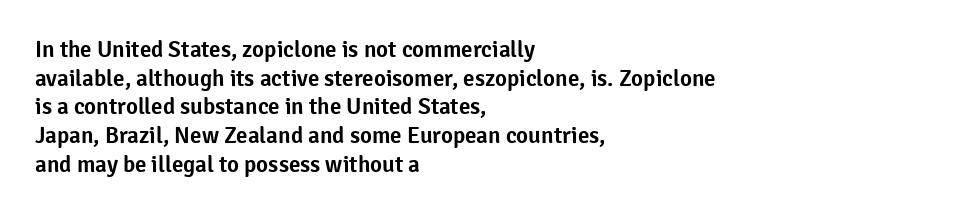
Quick note: not italic, upright. The letters sit at their default tracking, neither squeezed nor spread. The space between consecutive lines is moderate. This sample is left-justified, so line endings fall wherever the words run out. The string is rendered with underlining switched off.
